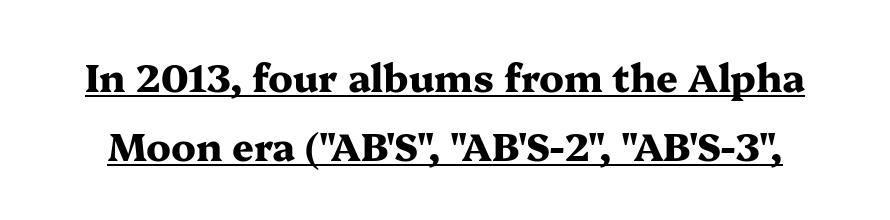
The image shows 38 px heavy, wide serif type, upright; set line spacing 1.81x, normal letter spacing, underlined; medium stroke contrast and a medium x-height.
